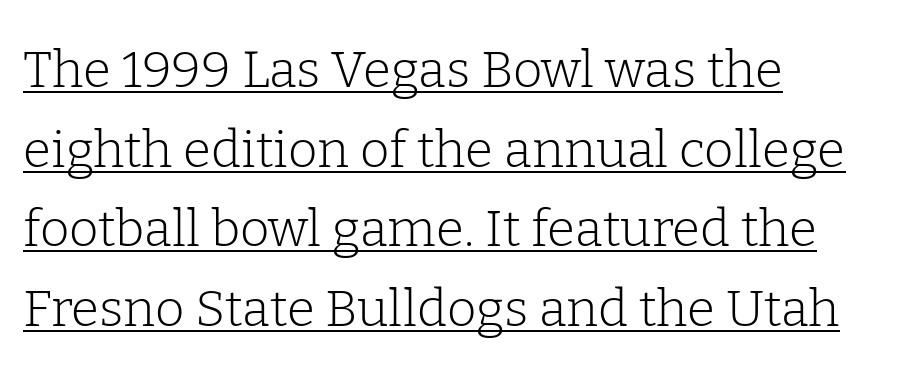
Q: Is the text bold? A: No.
Q: Is the text italic (slanted)? A: No, it is upright.
Q: Is the typeface a serif or a sans-serif typeface? A: Serif.
Q: Is the text underlined? A: Yes.
Q: How is the paragraph aligned? A: Left-aligned.
Q: Is the spacing between letters normal or unusually wide? A: Normal.
Q: Is the spacing between lines tight, normal or loose? A: Normal.
Q: Width (condensed, normal, or wide)? A: Normal.
Q: Stroke contrast? A: Low.
Q: x-height? A: Medium.
Q: Monospaced? A: No.
